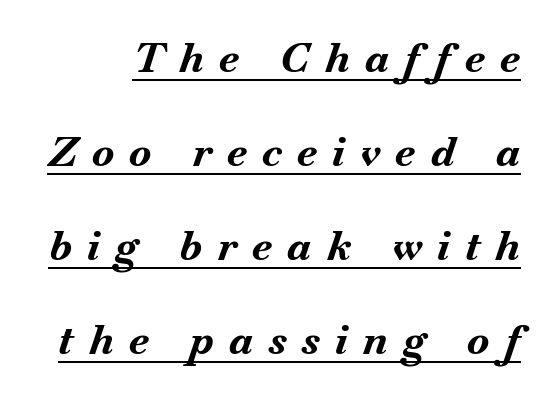
The image shows 41 px bold type, italic (leaning right); set loose line spacing (2.29x), unusually wide letter spacing (+0.38 em), underlined; medium stroke contrast and a small x-height.
